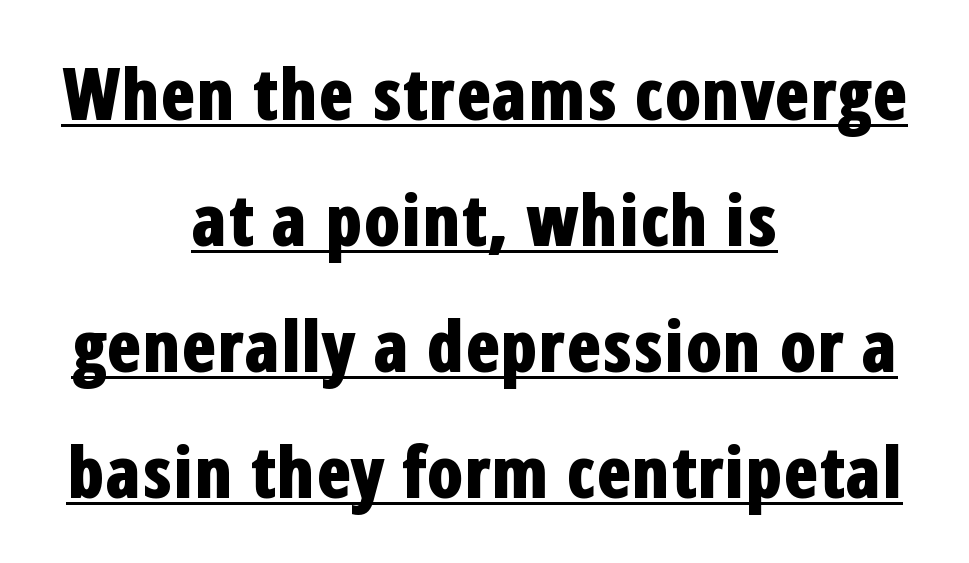
The image shows 72 px bold, condensed sans-serif type, upright; set centered, line spacing 1.75x, normal letter spacing, underlined; low stroke contrast and a medium x-height.
